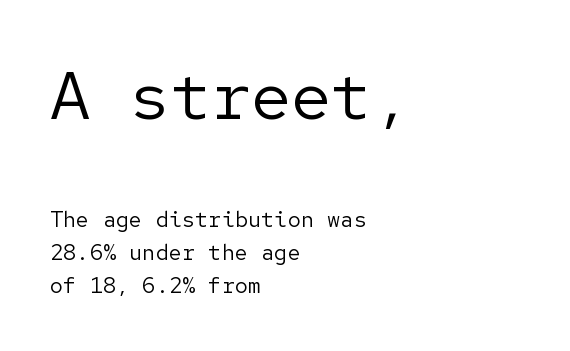
{"serif": "no", "italic": "no", "bold": "no", "weight": "regular", "width": "normal", "stroke_contrast": "low", "x_height": "medium", "underline": "no", "align": "left", "line_spacing": "normal", "line_spacing_ratio": 1.5, "letter_spacing": "normal", "letter_spacing_em": 0.0, "larger_block": "first", "size_ratio": 3.05, "glyph_px": 67}
